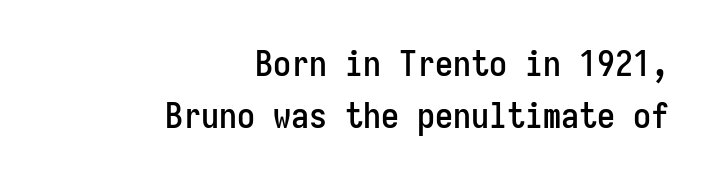
{"serif": "no", "italic": "no", "width": "condensed", "stroke_contrast": "low", "x_height": "medium", "monospaced": "yes", "underline": "no", "align": "right", "line_spacing": "normal", "line_spacing_ratio": 1.44, "letter_spacing": "normal", "letter_spacing_em": 0.0, "glyph_px": 36}
